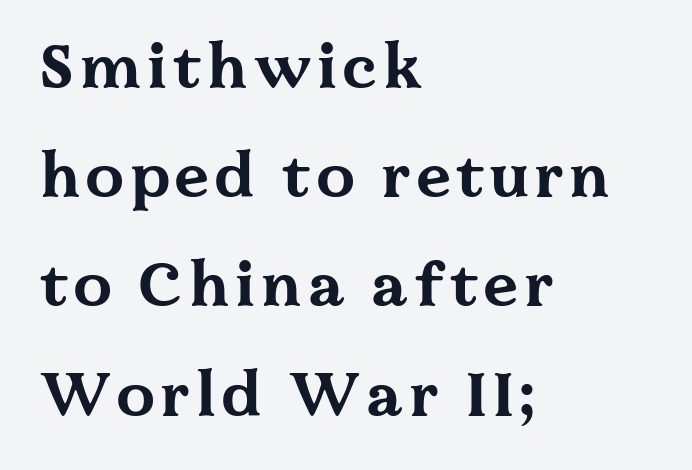
The rendering uses natural spacing where letterforms have individual widths. This sample uses an upright cut, with every glyph sitting square on the baseline. Typographic density is high because the face is bold. Glance below the letters and you will spot only blank space. Small tapered or slab feet sit at the stroke ends, so this counts as serif.
